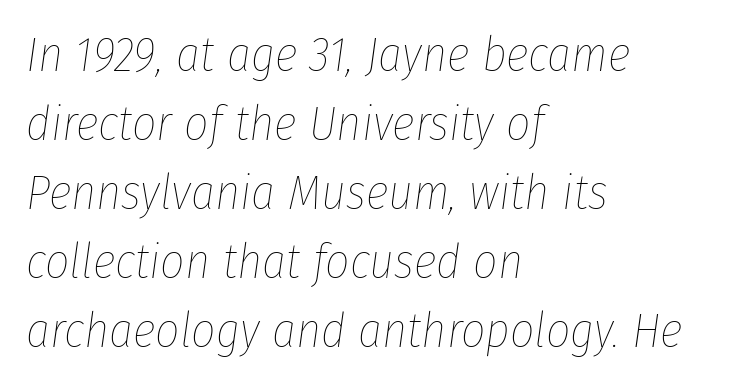
Q: Is the text bold? A: No.
Q: Is the text italic (slanted)? A: Yes, it leans right by about 8 degrees.
Q: Is the text underlined? A: No.
Q: How is the paragraph aligned? A: Left-aligned.
Q: Is the spacing between letters normal or unusually wide? A: Normal.
Q: Is the spacing between lines tight, normal or loose? A: Normal.
Q: Width (condensed, normal, or wide)? A: Condensed.
Q: Stroke contrast? A: Low.
Q: x-height? A: Medium.
Q: Monospaced? A: No.
